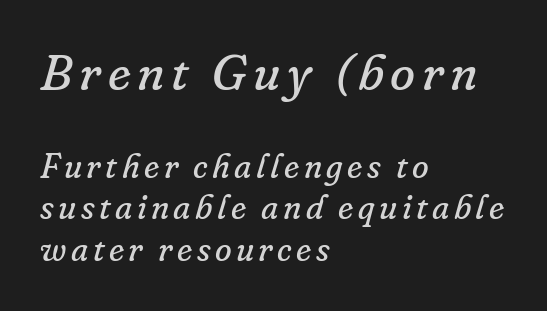
Q: Is the text bold? A: No.
Q: Is the text italic (slanted)? A: Yes, it leans right by about 16 degrees.
Q: Is the typeface a serif or a sans-serif typeface? A: Serif.
Q: Is the text underlined? A: No.
Q: How is the paragraph aligned? A: Left-aligned.
Q: Which block of text is set in a larger size, the first (top) or the second (bottom)? A: The first (top) one.
Q: Width (condensed, normal, or wide)? A: Normal.
Q: Stroke contrast? A: Low.
Q: x-height? A: Small.
Q: Monospaced? A: No.
